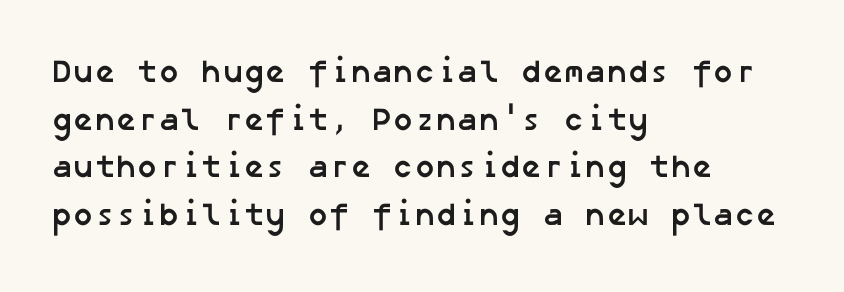
Q: Is the text bold? A: Yes.
Q: Is the typeface a serif or a sans-serif typeface? A: Sans-serif.
Q: Is the text underlined? A: No.
Q: How is the paragraph aligned? A: Left-aligned.
Q: Is the spacing between letters normal or unusually wide? A: Normal.
Q: Is the spacing between lines tight, normal or loose? A: Normal.
Q: Width (condensed, normal, or wide)? A: Normal.
Q: Stroke contrast? A: Low.
Q: x-height? A: Medium.
